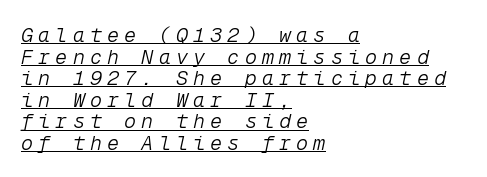
The image shows 20 px text type, italic (leaning right); set left-aligned, tight line spacing (1.08x), unusually wide letter spacing (+0.26 em), underlined.
